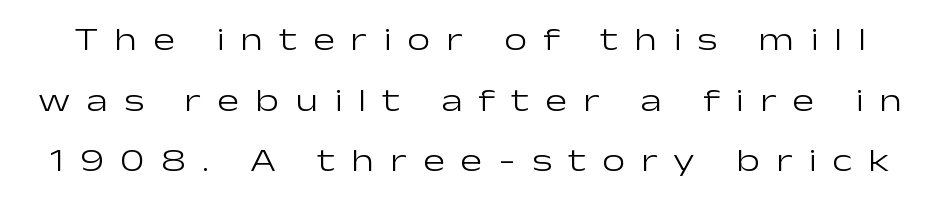
Students, note that the glyphs here are deliberately spaced far apart. Posture: vertical. To sum up the face: it is a sans, with no serifs. Weight: in the light-to-regular range. The strip under each line holds only bare page. Note the varied advance widths — an 'i' is clearly narrower than an 'm'.
